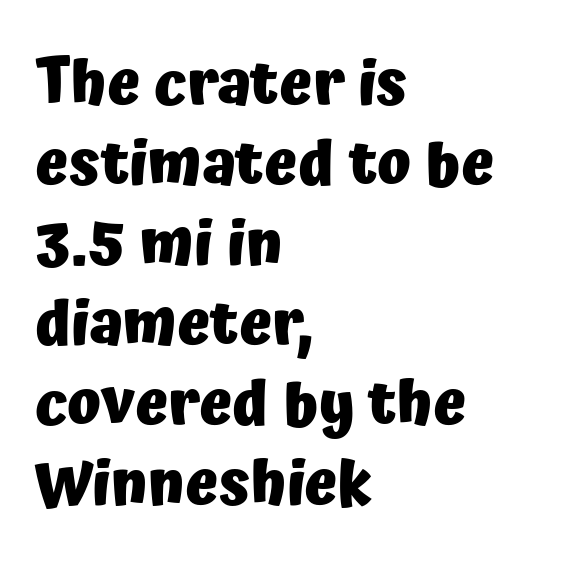
The image shows 62 px heavy sans-serif type, upright; set left-aligned, normal line spacing (1.29x), normal letter spacing, not underlined; low stroke contrast and a medium x-height.
